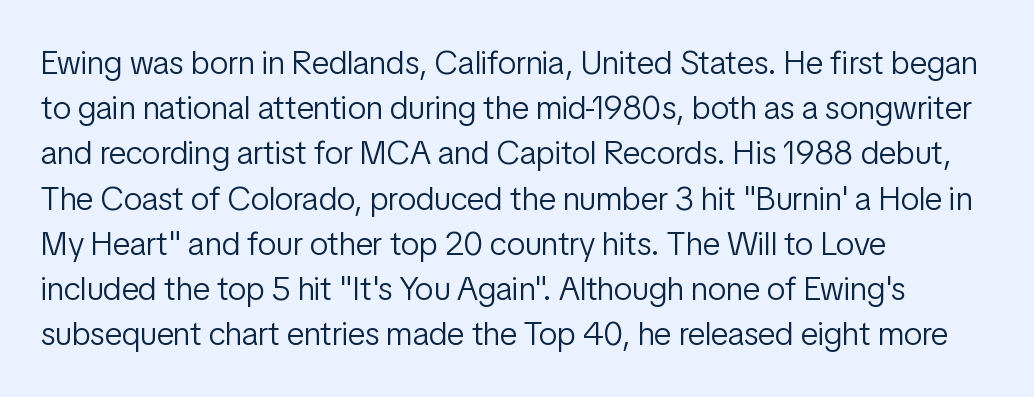
{"serif": "no", "italic": "no", "bold": "no", "weight": "light", "width": "condensed", "stroke_contrast": "low", "x_height": "medium", "monospaced": "no", "underline": "no", "align": "left", "line_spacing": "normal", "line_spacing_ratio": 1.37, "letter_spacing": "normal", "letter_spacing_em": 0.0, "glyph_px": 33}
